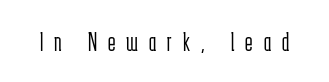
Q: Is the text bold? A: No.
Q: Is the text italic (slanted)? A: No, it is upright.
Q: Is the typeface a serif or a sans-serif typeface? A: Sans-serif.
Q: Is the text underlined? A: No.
Q: Is the spacing between letters normal or unusually wide? A: Unusually wide.
Q: Width (condensed, normal, or wide)? A: Condensed.
Q: Stroke contrast? A: Low.
Q: x-height? A: Medium.
Q: Monospaced? A: No.
